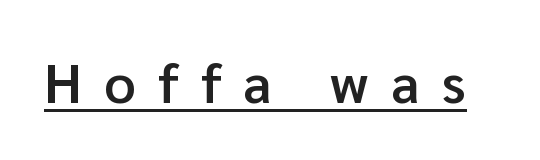
In terms of weight, the rendering is demibold, just under bold. This is underlined copy, the kind a proofreader might mark for attention. The rendering uses natural spacing where letterforms have individual widths. Notice how the stems are strictly vertical — no italics here.
